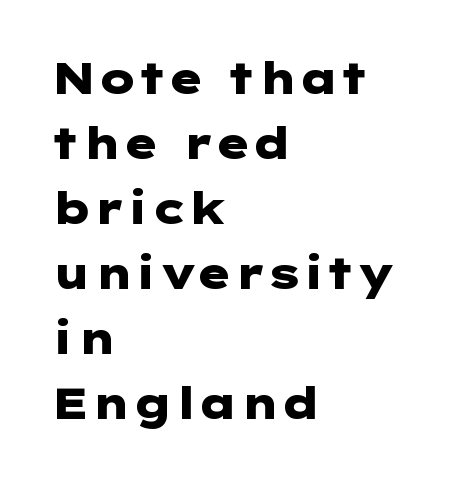
Q: Is the text bold? A: Yes.
Q: Is the text italic (slanted)? A: No, it is upright.
Q: Is the typeface a serif or a sans-serif typeface? A: Sans-serif.
Q: Is the text underlined? A: No.
Q: How is the paragraph aligned? A: Left-aligned.
Q: Is the spacing between letters normal or unusually wide? A: Normal.
Q: Is the spacing between lines tight, normal or loose? A: Normal.
Q: Width (condensed, normal, or wide)? A: Wide.
Q: Stroke contrast? A: Low.
Q: x-height? A: Medium.
